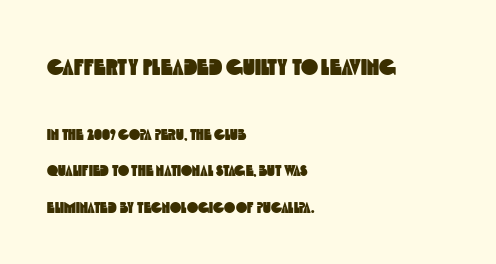
Horizontally, the lines are justified to the leading edge only. Check the space under the baseline: it is left empty. These lines stand farther apart than default settings would place them. A student would notice the top passage is typeset larger than what follows.
